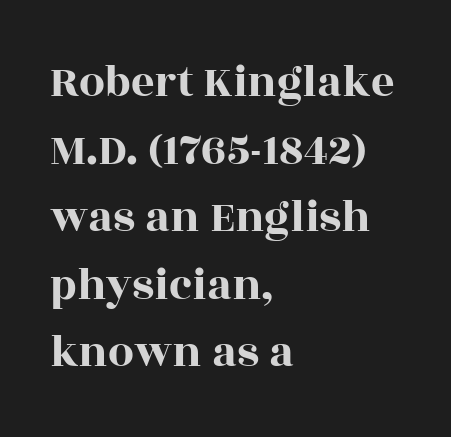
Descenders hang freely into open space. You could not count columns in this text — the font is proportionally spaced. Spacing between characters is what you'd get straight out of the box. Notice how descenders clear the ascenders below comfortably — that's standard leading. The typesetter chose a ragged-right arrangement here. Style check: upright.
